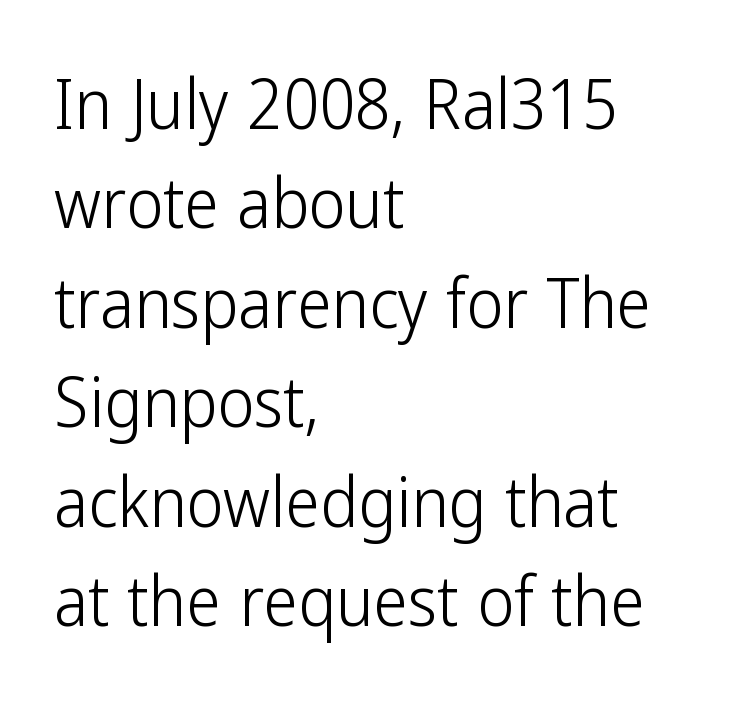
Q: Is the text bold? A: No.
Q: Is the text italic (slanted)? A: No, it is upright.
Q: Is the typeface a serif or a sans-serif typeface? A: Sans-serif.
Q: Is the text underlined? A: No.
Q: How is the paragraph aligned? A: Left-aligned.
Q: Is the spacing between letters normal or unusually wide? A: Normal.
Q: Is the spacing between lines tight, normal or loose? A: Normal.
Q: Width (condensed, normal, or wide)? A: Condensed.
Q: Stroke contrast? A: Low.
Q: x-height? A: Medium.
Q: Monospaced? A: No.
